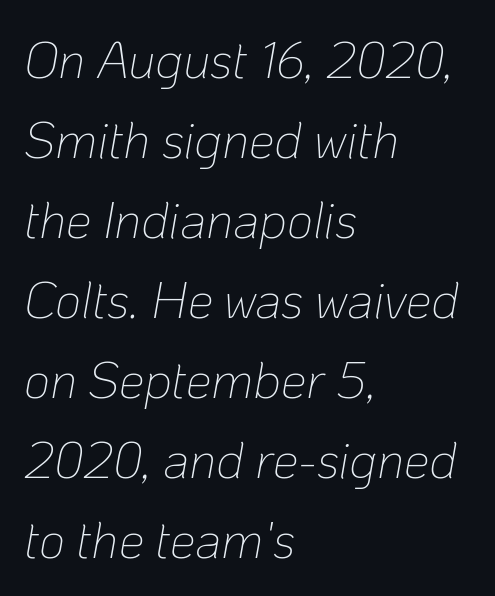
Q: Is the text bold? A: No.
Q: Is the text italic (slanted)? A: Yes, it leans right by about 10 degrees.
Q: Is the text underlined? A: No.
Q: How is the paragraph aligned? A: Left-aligned.
Q: Is the spacing between letters normal or unusually wide? A: Normal.
Q: Is the spacing between lines tight, normal or loose? A: Normal.
Q: Width (condensed, normal, or wide)? A: Normal.
Q: Stroke contrast? A: Low.
Q: x-height? A: Medium.
Q: Monospaced? A: No.
